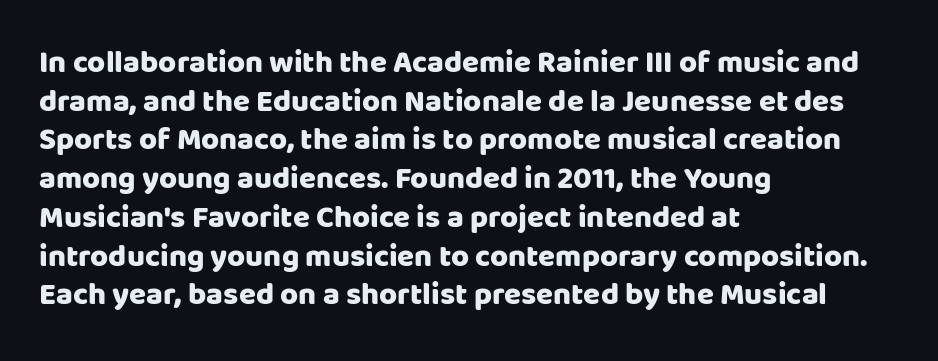
The typesetting leans heavy: a genuine bold. Left-aligned paragraph, ragged on the right. Designer's note — italics off, roman on. Whoever set this chose a conventional vertical rhythm. The tracking reads as untouched default to a designer's eye.
